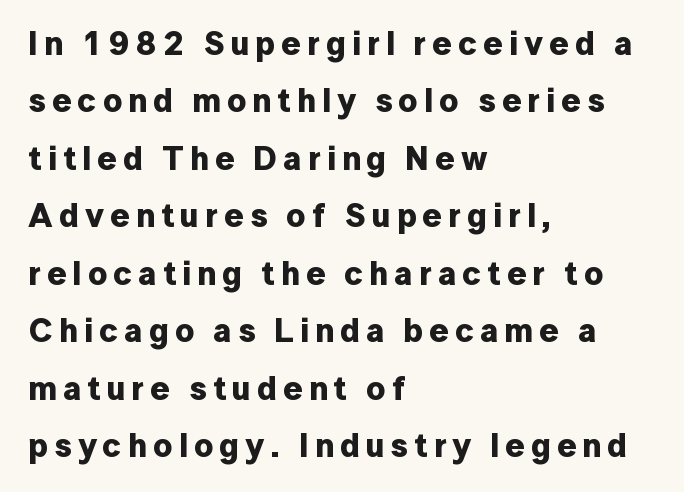
Q: Is the text bold? A: Yes.
Q: Is the text italic (slanted)? A: No, it is upright.
Q: Is the typeface a serif or a sans-serif typeface? A: Sans-serif.
Q: Is the text underlined? A: No.
Q: How is the paragraph aligned? A: Left-aligned.
Q: Width (condensed, normal, or wide)? A: Normal.
Q: Stroke contrast? A: Low.
Q: x-height? A: Medium.
Q: Monospaced? A: No.
